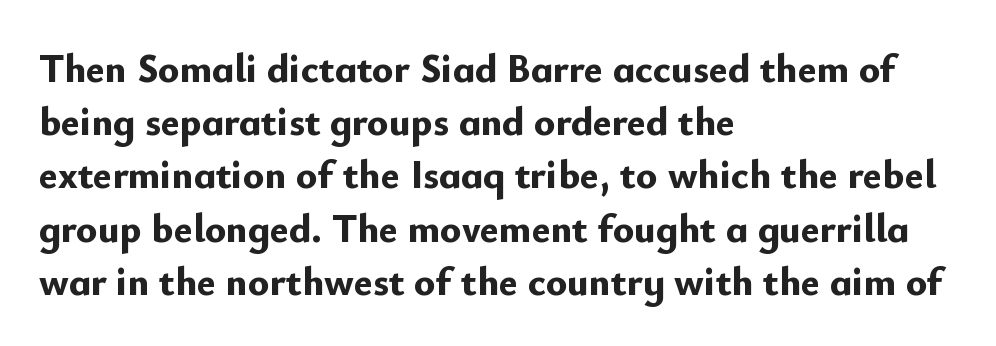
{"serif": "no", "italic": "no", "bold": "yes", "weight": "bold", "width": "normal", "stroke_contrast": "low", "x_height": "small", "monospaced": "no", "underline": "no", "align": "left", "line_spacing": "normal", "line_spacing_ratio": 1.33, "letter_spacing": "normal", "letter_spacing_em": 0.0, "glyph_px": 40}
